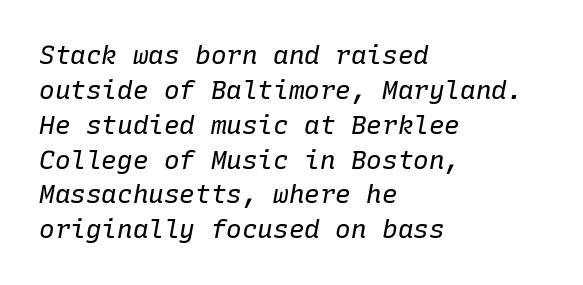
Tracking here is standard; glyphs follow each other at the usual distance. Is the type slanted? Yes — the strokes lean at a clear angle. The cut favours lightness, reaching ordinary text weight at its darkest. Check the space under the baseline: it is left empty. Leftover space on each line is placed entirely after the last word. Evenly set lines give the paragraph a standard silhouette.
